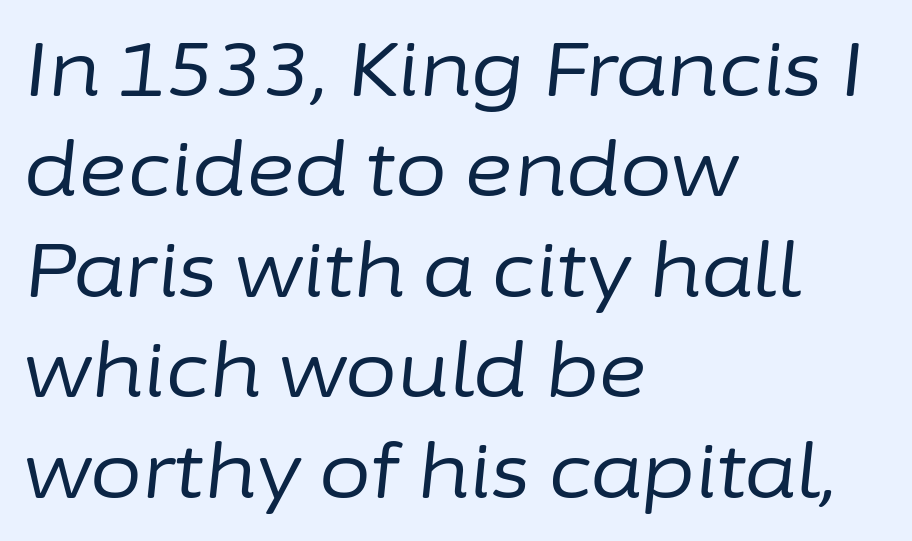
Q: Is the text bold? A: No.
Q: Is the text italic (slanted)? A: Yes, it leans right by about 6 degrees.
Q: Is the text underlined? A: No.
Q: How is the paragraph aligned? A: Left-aligned.
Q: Is the spacing between letters normal or unusually wide? A: Normal.
Q: Is the spacing between lines tight, normal or loose? A: Normal.
Q: Width (condensed, normal, or wide)? A: Normal.
Q: Stroke contrast? A: Low.
Q: x-height? A: Medium.
Q: Monospaced? A: No.
